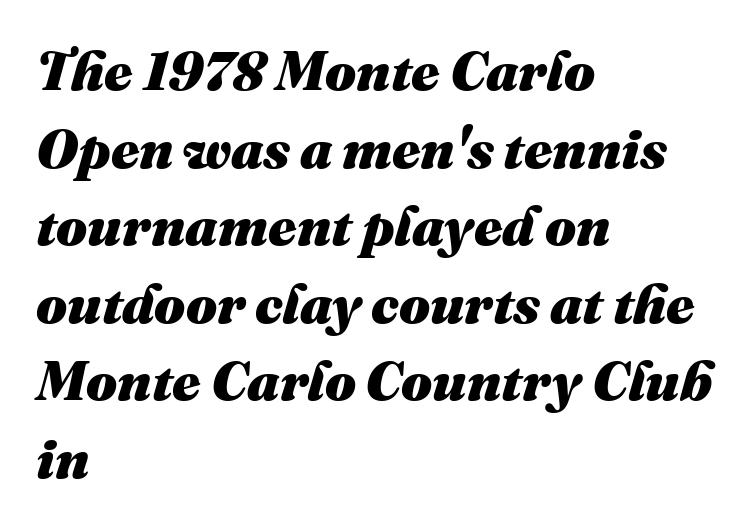
Q: Is the text bold? A: Yes.
Q: Is the text italic (slanted)? A: Yes, it leans right by about 16 degrees.
Q: Is the text underlined? A: No.
Q: How is the paragraph aligned? A: Left-aligned.
Q: Is the spacing between letters normal or unusually wide? A: Normal.
Q: Is the spacing between lines tight, normal or loose? A: Normal.
Q: Width (condensed, normal, or wide)? A: Normal.
Q: Stroke contrast? A: Medium.
Q: x-height? A: Medium.
Q: Monospaced? A: No.
